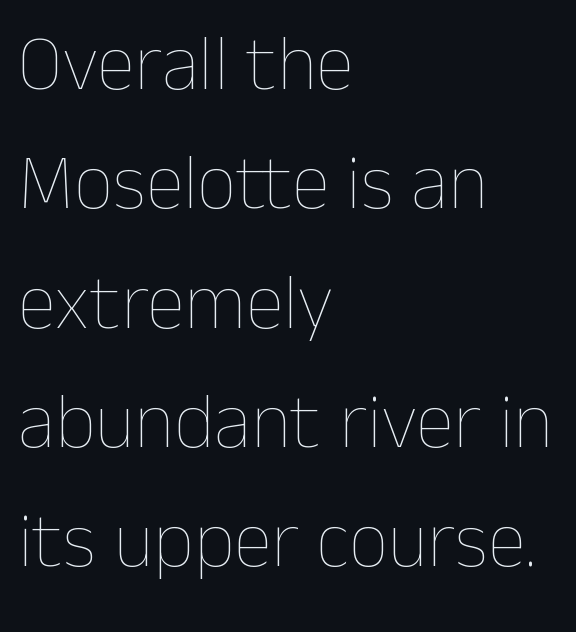
{"italic": "no", "bold": "no", "weight": "thin", "width": "normal", "stroke_contrast": "low", "x_height": "medium", "monospaced": "no", "underline": "no", "align": "left", "line_spacing": "normal", "line_spacing_ratio": 1.53, "letter_spacing": "normal", "letter_spacing_em": 0.0, "glyph_px": 78}
